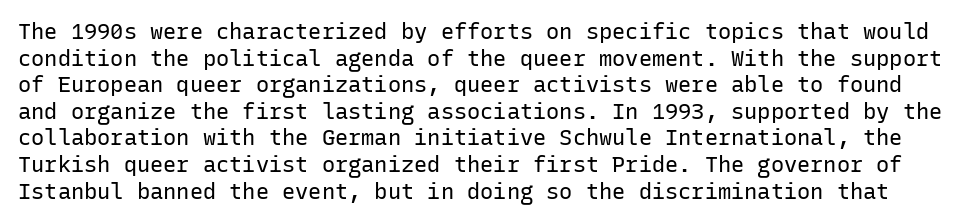
{"italic": "no", "bold": "no", "underline": "no", "line_spacing_ratio": 1.21, "letter_spacing": "normal", "letter_spacing_em": 0.0, "glyph_px": 22}
